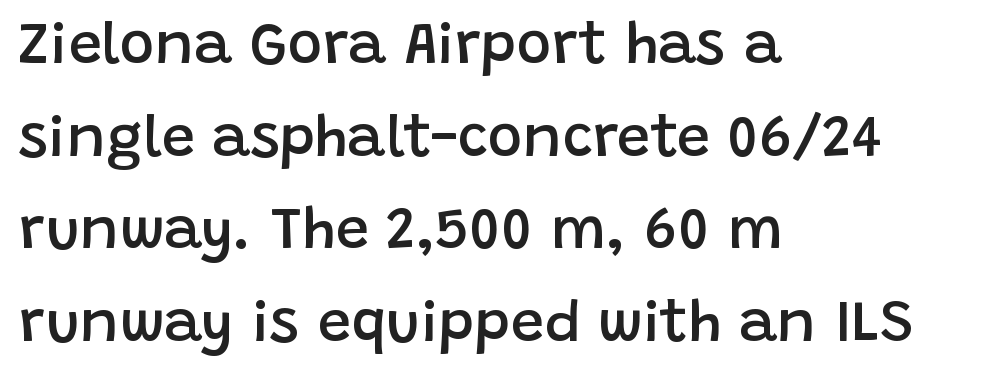
{"serif": "no", "italic": "no", "bold": "semi", "weight": "semibold", "width": "normal", "stroke_contrast": "low", "x_height": "large", "monospaced": "no", "underline": "no", "align": "left", "line_spacing": "normal", "line_spacing_ratio": 1.57, "letter_spacing": "normal", "letter_spacing_em": 0.0, "glyph_px": 59}
